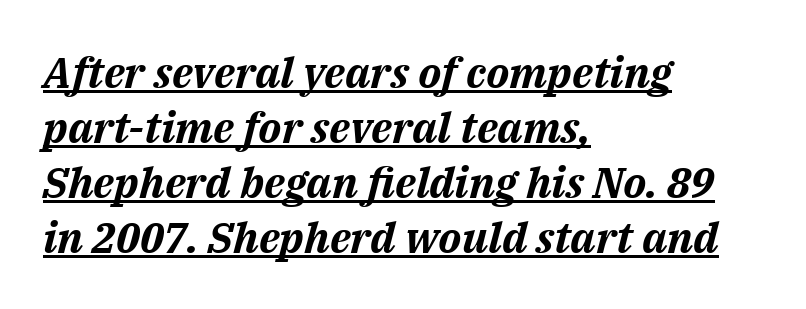
The image shows 43 px bold type, italic (leaning right); set left-aligned, normal line spacing (1.28x), normal letter spacing, underlined; medium stroke contrast and a medium x-height.
